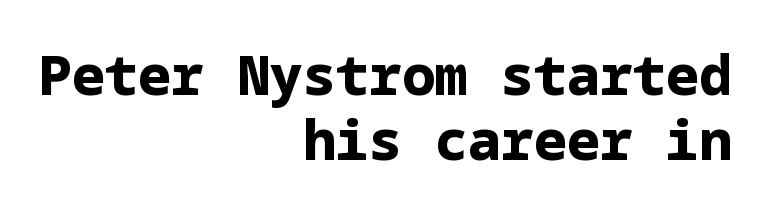
{"serif": "no", "italic": "no", "bold": "yes", "weight": "bold", "width": "normal", "stroke_contrast": "low", "x_height": "medium", "underline": "no", "align": "right", "line_spacing_ratio": 1.19, "letter_spacing": "normal", "letter_spacing_em": 0.0, "glyph_px": 55}
